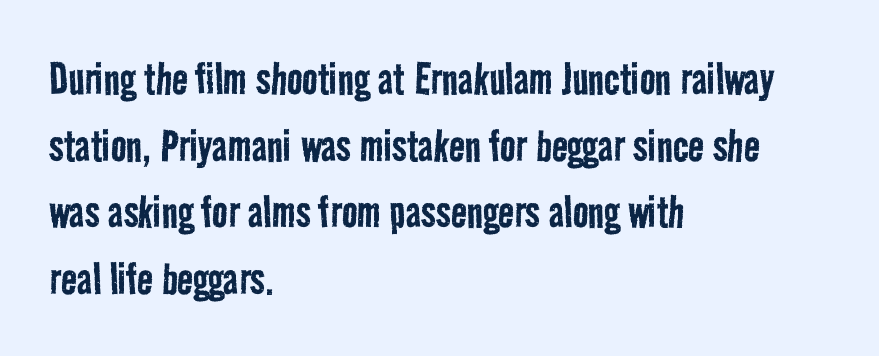
{"serif": "no", "bold": "no", "weight": "regular", "width": "condensed", "stroke_contrast": "low", "x_height": "medium", "monospaced": "no", "underline": "no", "align": "left", "line_spacing": "normal", "line_spacing_ratio": 1.28, "letter_spacing": "normal", "letter_spacing_em": 0.0, "glyph_px": 52}
